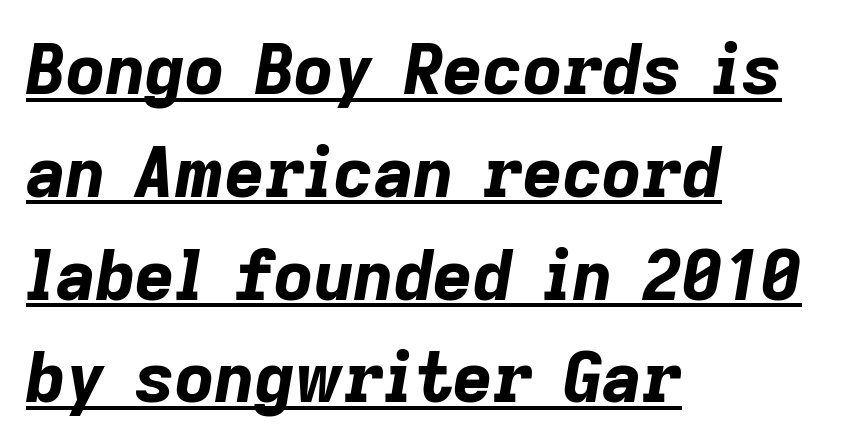
Tracking here is standard; glyphs follow each other at the usual distance. Students, observe: this is what conventionally led text looks like. Set as a true bold cut, around the 700 mark. A typesetter would call this proportional, since set widths differ per character. The ragged edge is on the right, which tells us the setting is flush left.
